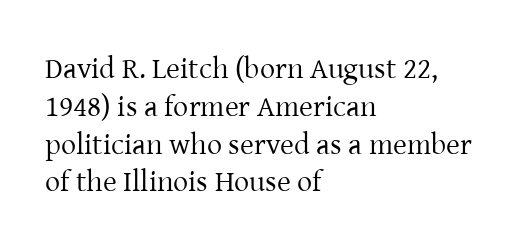
{"serif": "yes", "italic": "no", "bold": "no", "weight": "regular", "width": "normal", "stroke_contrast": "low", "x_height": "medium", "monospaced": "no", "underline": "no", "align": "left", "line_spacing": "normal", "line_spacing_ratio": 1.26, "letter_spacing": "normal", "letter_spacing_em": 0.0, "glyph_px": 30}
